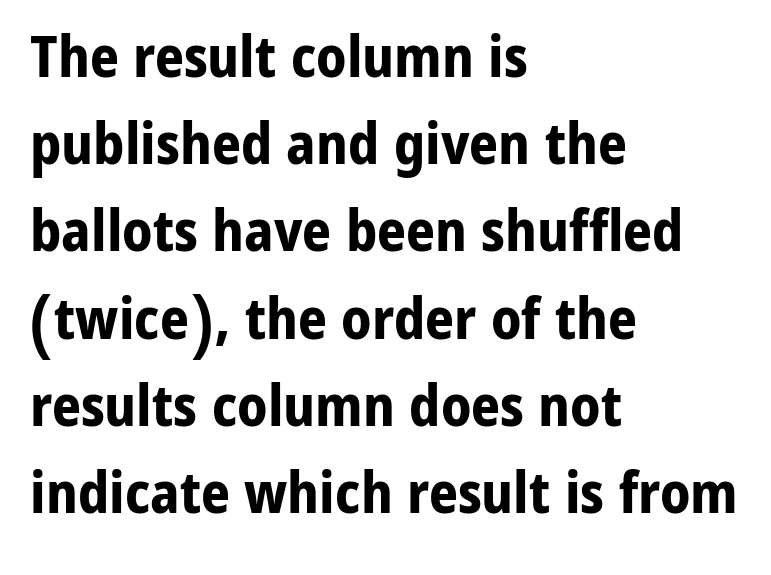
The image shows 57 px bold sans-serif type, upright; set left-aligned, normal line spacing (1.53x), normal letter spacing, not underlined; low stroke contrast and a medium x-height.
